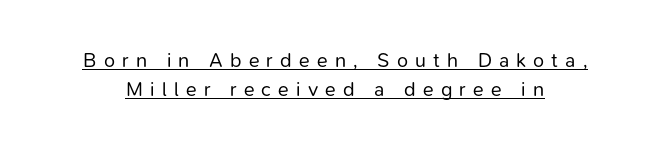
{"italic": "no", "bold": "no", "underline": "yes", "line_spacing": "normal", "line_spacing_ratio": 1.44, "letter_spacing": "wide", "letter_spacing_em": 0.36, "glyph_px": 20}
